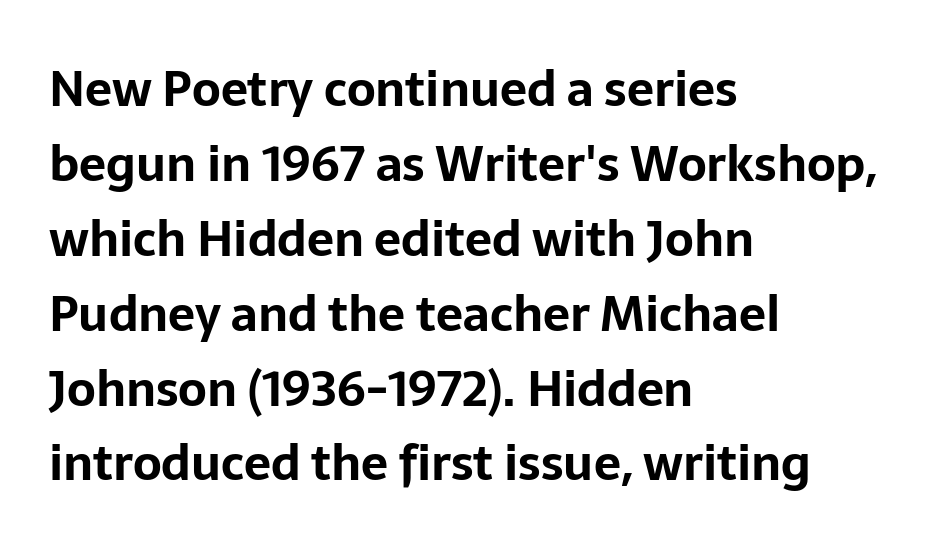
The image shows 48 px bold sans-serif type, upright; set left-aligned, normal line spacing (1.56x), normal letter spacing, not underlined; low stroke contrast and a medium x-height.
